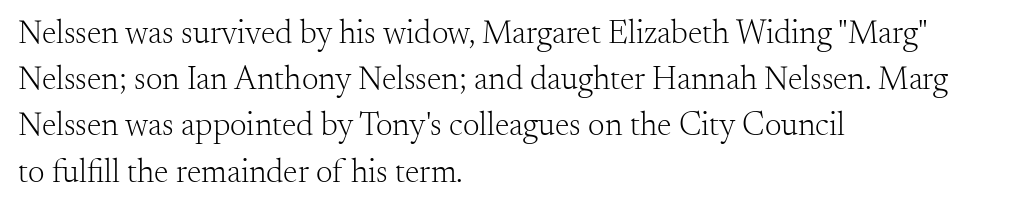
Q: Is the text bold? A: No.
Q: Is the text italic (slanted)? A: No, it is upright.
Q: Is the typeface a serif or a sans-serif typeface? A: Serif.
Q: Is the text underlined? A: No.
Q: How is the paragraph aligned? A: Left-aligned.
Q: Is the spacing between letters normal or unusually wide? A: Normal.
Q: Is the spacing between lines tight, normal or loose? A: Normal.
Q: Width (condensed, normal, or wide)? A: Normal.
Q: Stroke contrast? A: Medium.
Q: x-height? A: Small.
Q: Monospaced? A: No.
